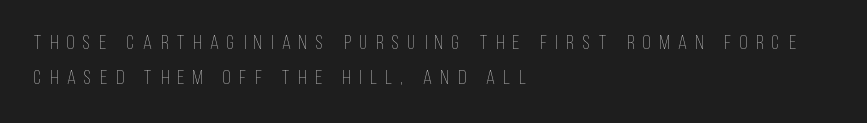
The ragged edge is on the right, which tells us the setting is flush left. The tracking jumps out immediately: characters are airy and widely separated. Stems and bowls with no extra thickness — not bold. Characters remain perfectly vertical along every line. Lines of text with bare space underneath.
